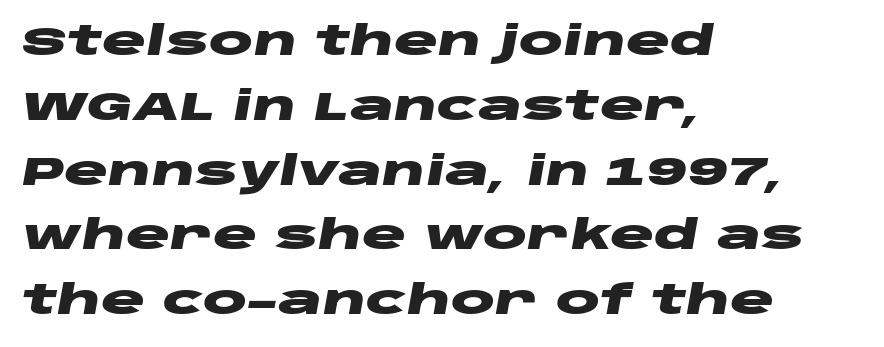
Heavy, bold letterforms. The space beneath each line is pristine and unruled. Would a proofreader flag this as italicized? Yes. Normally led — the rows are evenly, conventionally spaced. A classic flush-left, rag-right setting is used for this passage.
